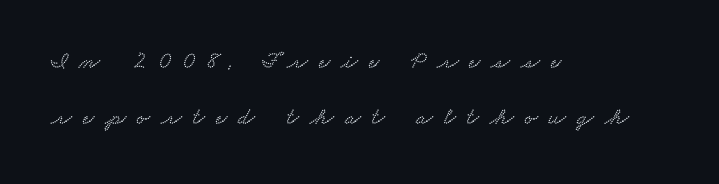
Q: Is the text underlined? A: No.
Q: How is the paragraph aligned? A: Left-aligned.
Q: Is the spacing between letters normal or unusually wide? A: Unusually wide.
Q: Is the spacing between lines tight, normal or loose? A: Loose.
